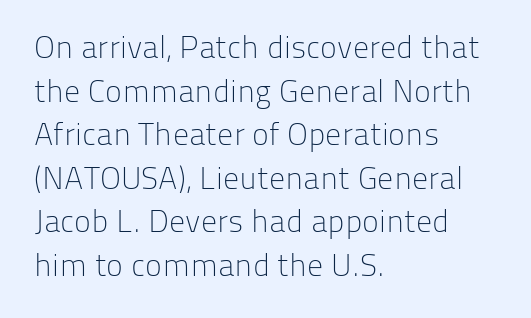
The image shows 32 px light sans-serif type, upright; set left-aligned, normal line spacing (1.36x), normal letter spacing, not underlined; low stroke contrast and a medium x-height.
